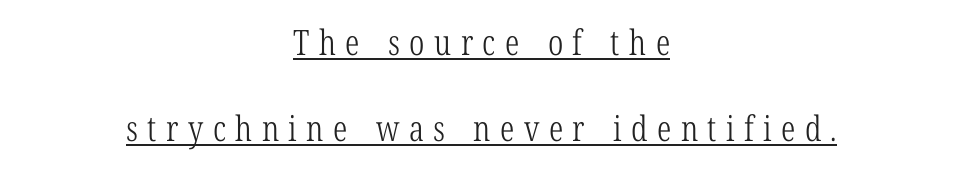
Q: Is the text bold? A: No.
Q: Is the text italic (slanted)? A: No, it is upright.
Q: Is the typeface a serif or a sans-serif typeface? A: Serif.
Q: Is the text underlined? A: Yes.
Q: How is the paragraph aligned? A: Centered.
Q: Is the spacing between letters normal or unusually wide? A: Unusually wide.
Q: Is the spacing between lines tight, normal or loose? A: Loose.
Q: Width (condensed, normal, or wide)? A: Condensed.
Q: Stroke contrast? A: Low.
Q: x-height? A: Medium.
Q: Monospaced? A: No.
